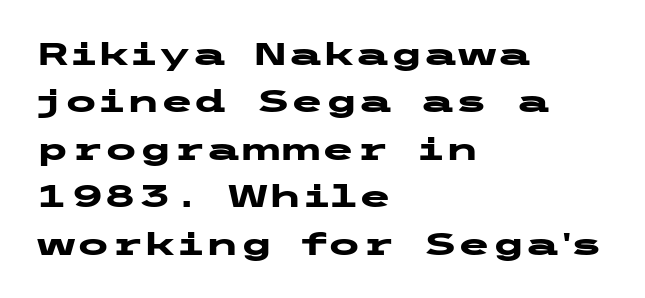
The letters sit at their default tracking, neither squeezed nor spread. Does the lettering tilt? It doesn't — this is upright. Bare-footed words on every line. Is there much room between lines? A standard amount, neither cramped nor airy. The strokes are fattened all the way to bold.
